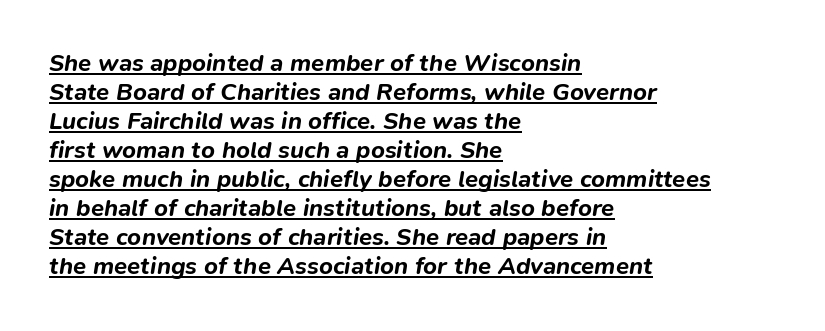
What weight is shown? A full bold with thick strokes. This sample uses plain, unmodified letter spacing. Looking at the ascenders, they clearly lean. The typesetter has applied underlining to the passage shown. Each line starts at the same left margin while the right side varies.
